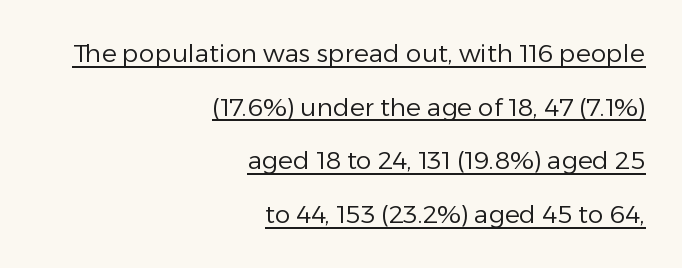
{"italic": "no", "bold": "no", "underline": "yes", "align": "right", "line_spacing": "loose", "line_spacing_ratio": 2.15, "letter_spacing": "normal", "letter_spacing_em": 0.0, "glyph_px": 25}
